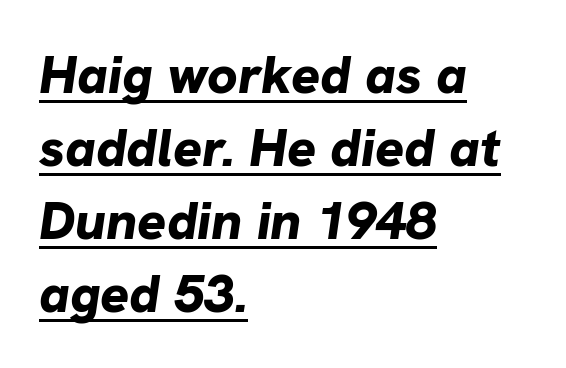
Is this a fixed-width face? No — the glyphs have proportional, varying widths. The rendering applies a slant to the glyphs. Chunky letters — that's bold for sure. The vertical gap from one line to the next is medium. These lines are set flush left with a ragged right edge.
